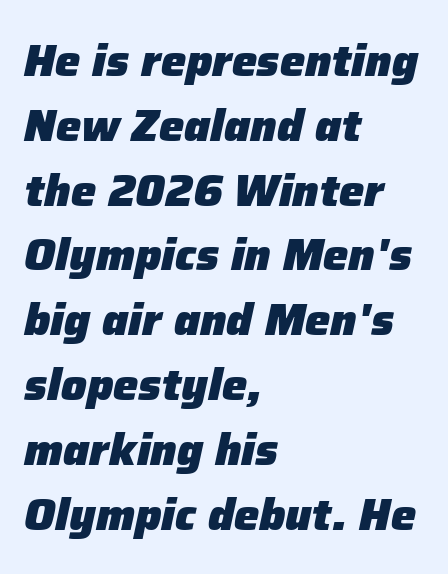
Is this a fixed-width face? No — the glyphs have proportional, varying widths. The characters look thick and weighty, a clear bold. The letterforms sit shoulder to shoulder at normal distance. Leftover space on each line is placed entirely after the last word. Is the type slanted? Yes — the strokes lean at a clear angle. The baseline area is clear.
